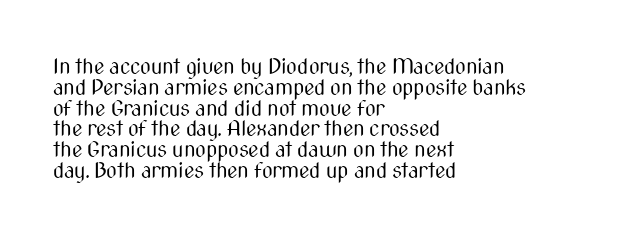
Q: Is the text bold? A: No.
Q: Is the text italic (slanted)? A: No, it is upright.
Q: Is the text underlined? A: No.
Q: How is the paragraph aligned? A: Left-aligned.
Q: Is the spacing between letters normal or unusually wide? A: Normal.
Q: Is the spacing between lines tight, normal or loose? A: Tight.
